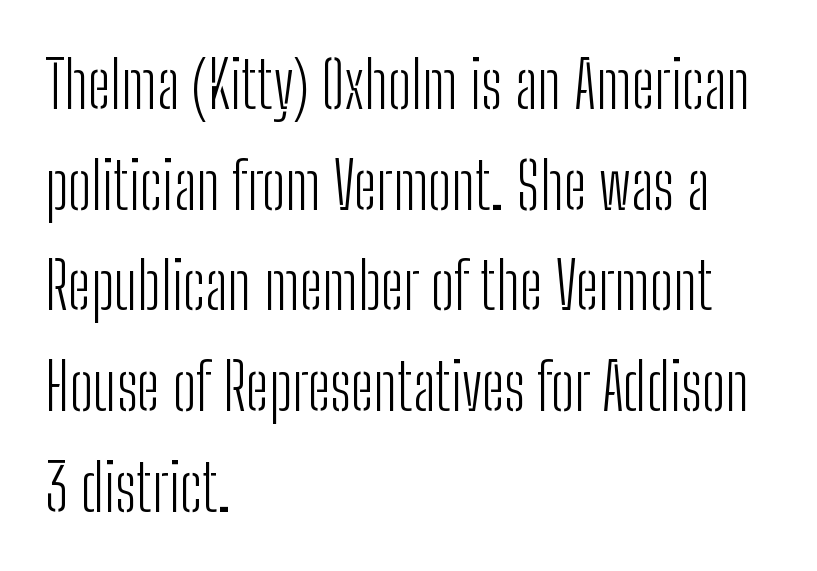
Q: Is the text bold? A: No.
Q: Is the text italic (slanted)? A: No, it is upright.
Q: Is the typeface a serif or a sans-serif typeface? A: Sans-serif.
Q: Is the text underlined? A: No.
Q: How is the paragraph aligned? A: Left-aligned.
Q: Is the spacing between letters normal or unusually wide? A: Normal.
Q: Is the spacing between lines tight, normal or loose? A: Normal.
Q: Width (condensed, normal, or wide)? A: Condensed.
Q: Stroke contrast? A: Low.
Q: x-height? A: Medium.
Q: Monospaced? A: No.
